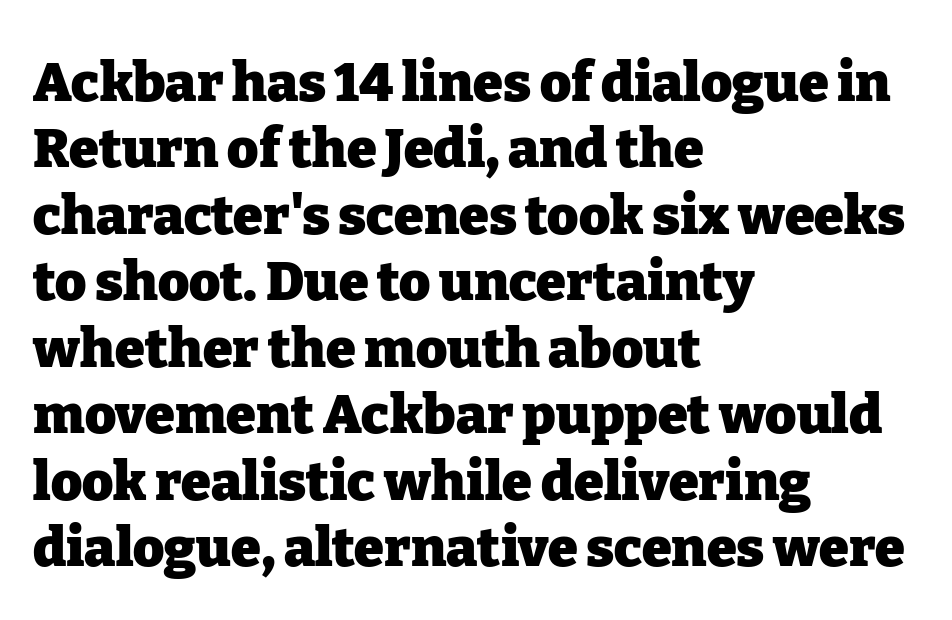
The image shows 54 px heavy serif type, upright; set left-aligned, line spacing 1.23x, normal letter spacing, not underlined; low stroke contrast and a medium x-height.
